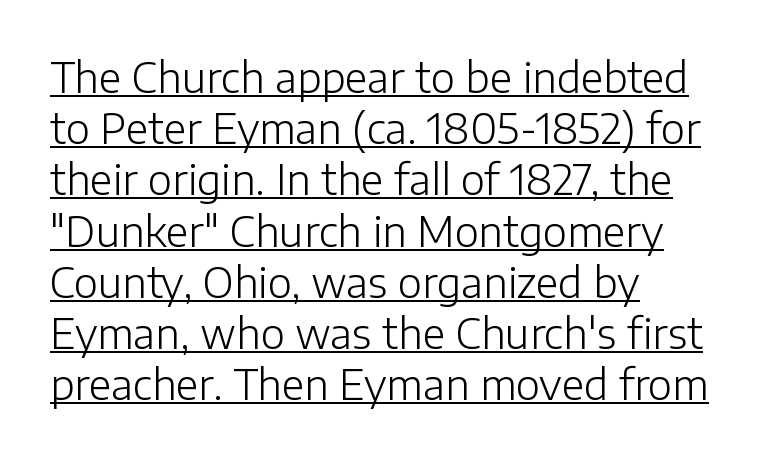
Q: Is the text bold? A: No.
Q: Is the text italic (slanted)? A: No, it is upright.
Q: Is the typeface a serif or a sans-serif typeface? A: Sans-serif.
Q: Is the text underlined? A: Yes.
Q: How is the paragraph aligned? A: Left-aligned.
Q: Is the spacing between letters normal or unusually wide? A: Normal.
Q: Is the spacing between lines tight, normal or loose? A: Normal.
Q: Width (condensed, normal, or wide)? A: Normal.
Q: Stroke contrast? A: Low.
Q: x-height? A: Medium.
Q: Monospaced? A: No.
